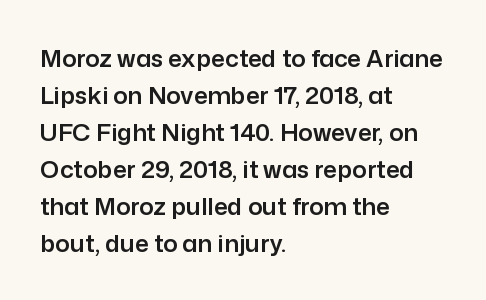
This is roman type, the default non-slanted kind. The lines in this sample share a left origin and differ only in where they stop. Glance below the letters and you will spot only blank space. The line-height multiplier appears to be the usual default. No extra tracking has been applied to these lines.
